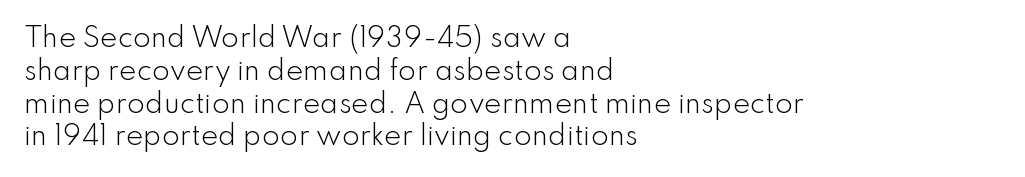
Check the space under the baseline: it is left empty. Posture: upright roman. Is the type heavy? It reads as light-to-regular instead. One-word summary of the alignment: left. The line-height multiplier appears to be the usual default.
